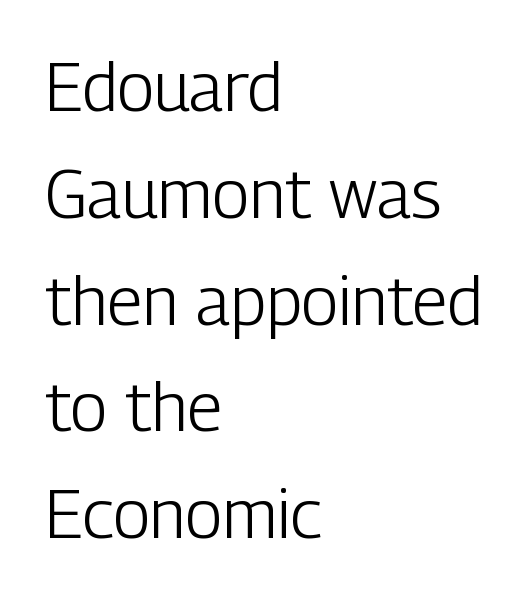
The image shows 68 px light, condensed sans-serif type, upright; set left-aligned, normal line spacing (1.57x), normal letter spacing, not underlined; low stroke contrast and a medium x-height.
